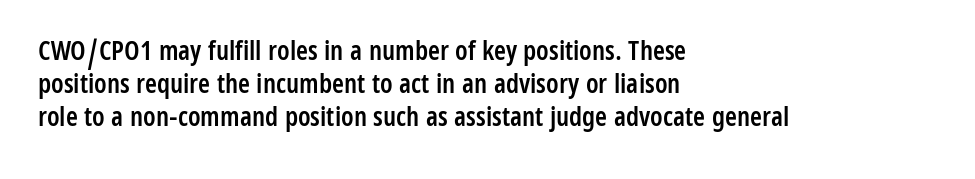
The compositor pushed each line to the left boundary. The space beneath each line is pristine and unruled. Moderately thickened strokes mark this as semibold type. Letter spacing: default. Quick note: not italic, upright.
